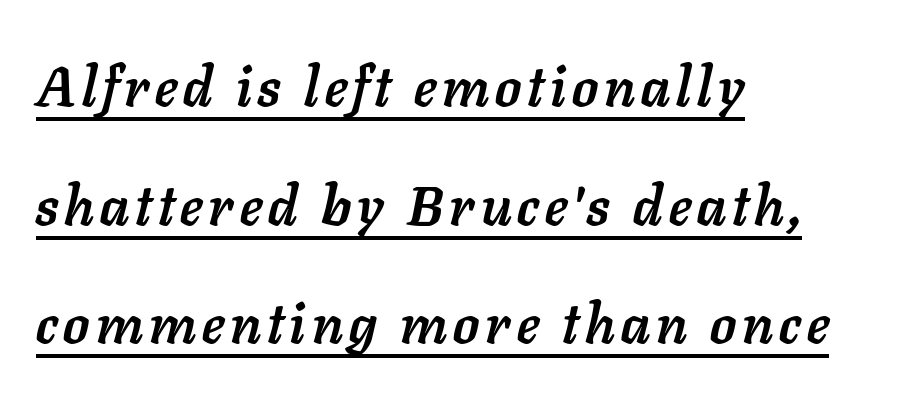
Has an underline been added? It has. This sample uses an oblique cut, with every glyph tilted off the vertical. Visually the block forms a straight wall on the left and a jagged coastline on the right. If you measured baseline to baseline, you'd find a long distance. Think of a printed novel: that variable character pitch is what you see here. Emphasis by weight is at full strength: bold.
